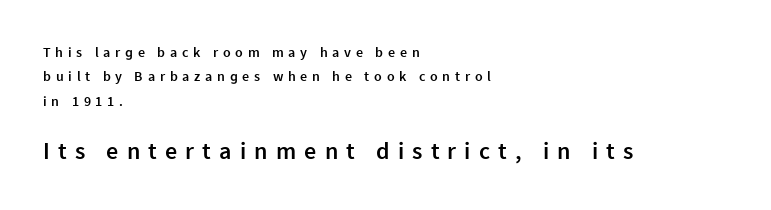
Q: Is the text bold? A: Semi-bold.
Q: Is the text italic (slanted)? A: No, it is upright.
Q: Is the text underlined? A: No.
Q: How is the paragraph aligned? A: Left-aligned.
Q: Is the spacing between letters normal or unusually wide? A: Unusually wide.
Q: Which block of text is set in a larger size, the first (top) or the second (bottom)? A: The second (bottom) one.
